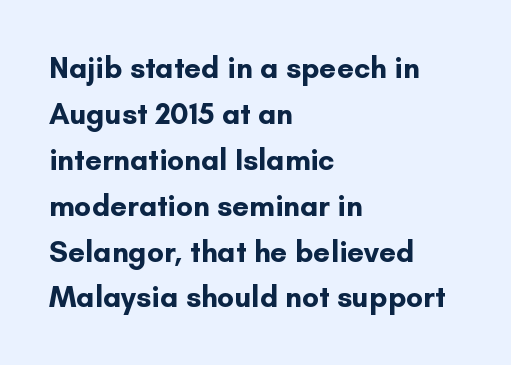
The image shows 30 px bold sans-serif type, upright; set left-aligned, normal line spacing (1.53x), normal letter spacing, not underlined; low stroke contrast and a small x-height.
